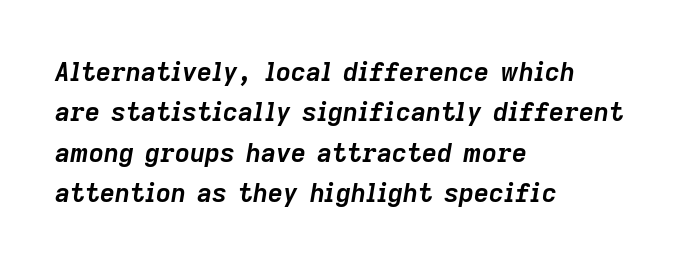
{"italic": "yes", "lean": "right", "slant_degrees": 9, "bold": "yes", "underline": "no", "align": "left", "line_spacing": "normal", "line_spacing_ratio": 1.55, "letter_spacing": "normal", "letter_spacing_em": 0.0, "glyph_px": 26}
